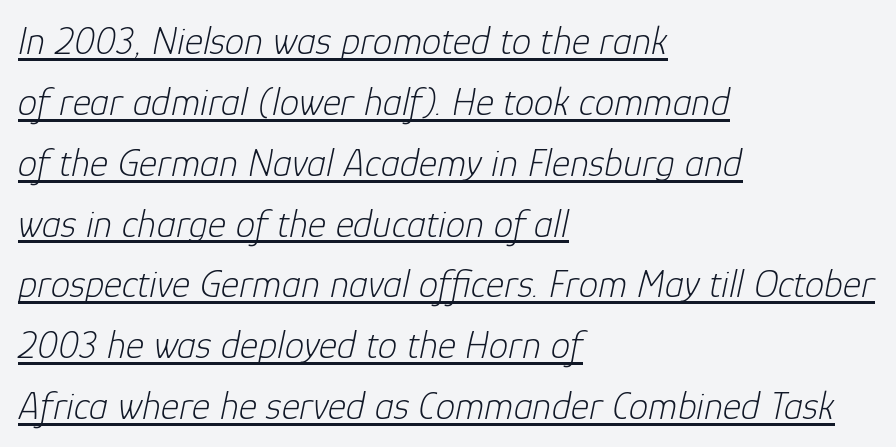
The image shows 39 px light type, italic (leaning right); set left-aligned, normal line spacing (1.56x), normal letter spacing, underlined; low stroke contrast and a medium x-height.
